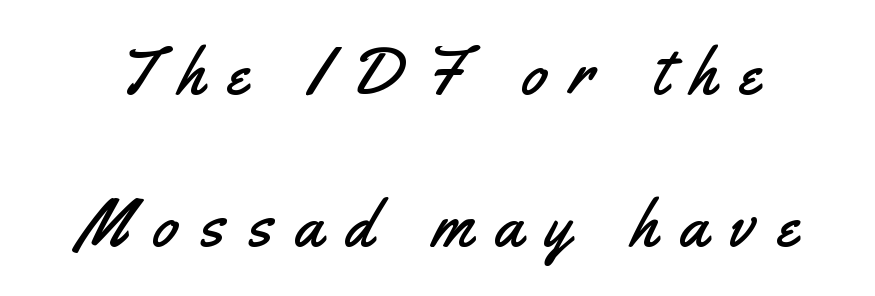
Q: Is the text italic (slanted)? A: Yes.
Q: Is the typeface a serif or a sans-serif typeface? A: Sans-serif.
Q: Is the text underlined? A: No.
Q: Is the spacing between letters normal or unusually wide? A: Unusually wide.
Q: Is the spacing between lines tight, normal or loose? A: Loose.
Q: Width (condensed, normal, or wide)? A: Condensed.
Q: Stroke contrast? A: Medium.
Q: x-height? A: Small.
Q: Monospaced? A: No.
